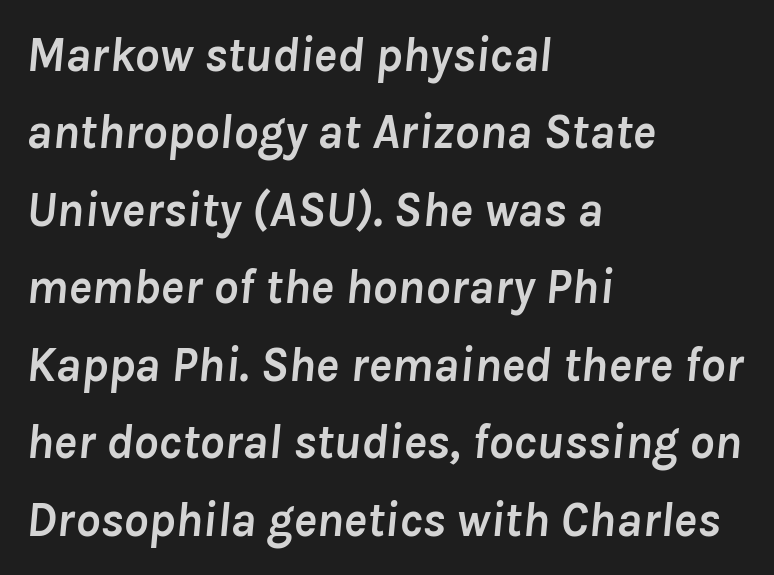
The image shows 49 px semibold type, italic (leaning right); set left-aligned, normal line spacing (1.58x), normal letter spacing, not underlined; low stroke contrast and a medium x-height.
